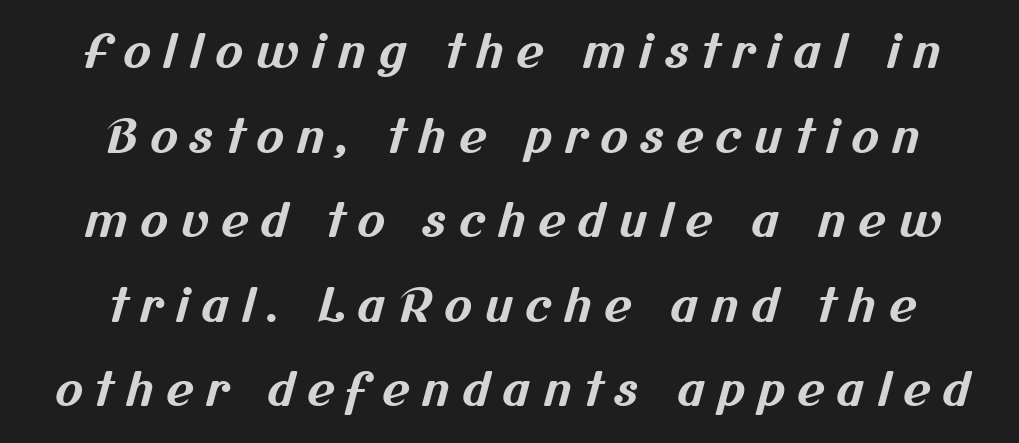
A typesetter would call this proportional, since set widths differ per character. Typographically, this falls in the sans-serif category. Casual observation: everything's sitting right in the middle. Letter spacing: wide.
